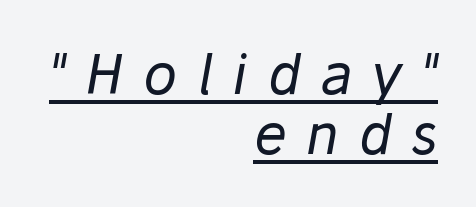
The passage shown is typed in a proportional face where columns would drift. This sample carries an underscore along the baseline area. Would a proofreader flag this as italicized? Yes. Reading down the block, your eye finds every line finishing at a fixed right position. Counters stay open thanks to moderate or lighter strokes. You could only call the tracking loose — the letters float apart.
